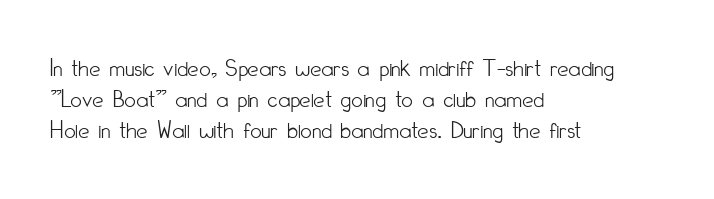
{"italic": "no", "bold": "no", "underline": "no", "align": "left", "line_spacing_ratio": 1.24, "letter_spacing": "normal", "letter_spacing_em": 0.0, "glyph_px": 25}
